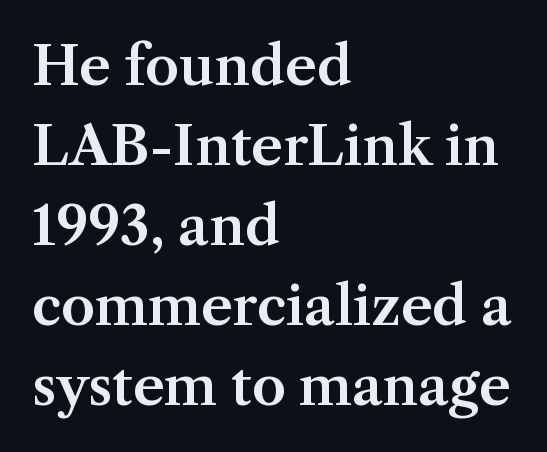
The image shows 54 px serif type, upright; set left-aligned, normal line spacing (1.48x), normal letter spacing, not underlined; medium stroke contrast and a medium x-height.
